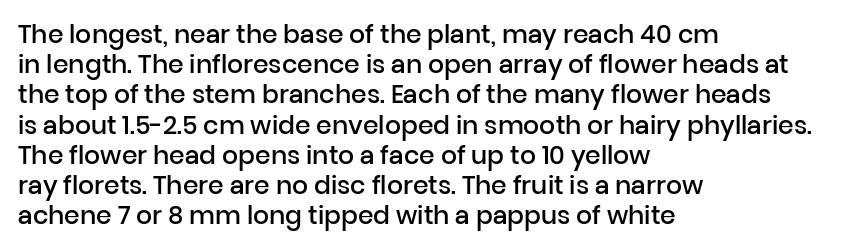
Q: Is the text bold? A: Semi-bold.
Q: Is the text italic (slanted)? A: No, it is upright.
Q: Is the text underlined? A: No.
Q: How is the paragraph aligned? A: Left-aligned.
Q: Is the spacing between letters normal or unusually wide? A: Normal.
